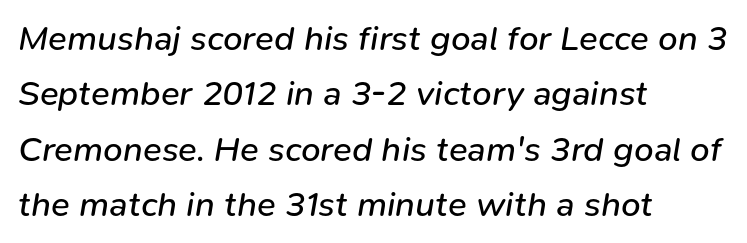
Q: Is the text bold? A: No.
Q: Is the text italic (slanted)? A: Yes, it leans right by about 9 degrees.
Q: Is the text underlined? A: No.
Q: How is the paragraph aligned? A: Left-aligned.
Q: Is the spacing between letters normal or unusually wide? A: Normal.
Q: Is the spacing between lines tight, normal or loose? A: Normal.
Q: Width (condensed, normal, or wide)? A: Normal.
Q: Stroke contrast? A: Low.
Q: x-height? A: Medium.
Q: Monospaced? A: No.
